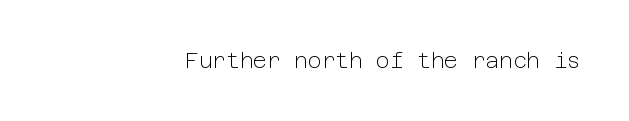
The image shows 21 px text type, upright; set right-aligned, normal letter spacing, not underlined.
